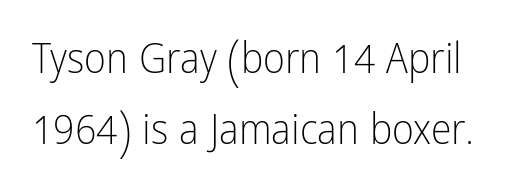
Q: Is the text bold? A: No.
Q: Is the text italic (slanted)? A: No, it is upright.
Q: Is the typeface a serif or a sans-serif typeface? A: Sans-serif.
Q: Is the text underlined? A: No.
Q: Is the spacing between letters normal or unusually wide? A: Normal.
Q: Is the spacing between lines tight, normal or loose? A: Normal.
Q: Width (condensed, normal, or wide)? A: Condensed.
Q: Stroke contrast? A: Low.
Q: x-height? A: Medium.
Q: Monospaced? A: No.
